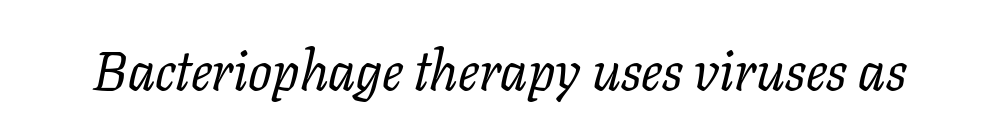
Think of a printed novel: that variable character pitch is what you see here. Vertical stems look standard width or narrower in stroke. The text carries the slant typical of an italic or oblique font. The type is set solid horizontally, with unmodified tracking.
